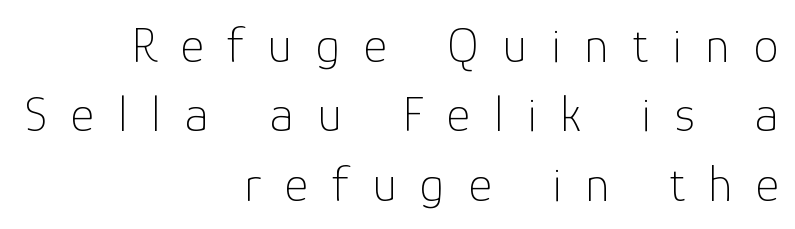
This rendering widens character spacing well past its baseline value. Check under the words: just untouched page. The passage shown stacks its lines at a standard gap. Varying glyph widths throughout — classic text-font behaviour.
